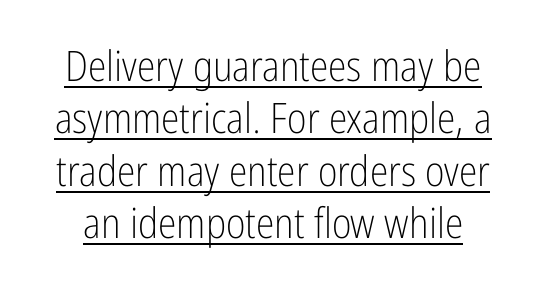
The image shows 42 px light, condensed sans-serif type, upright; set normal line spacing (1.25x), normal letter spacing, underlined; low stroke contrast and a medium x-height.
